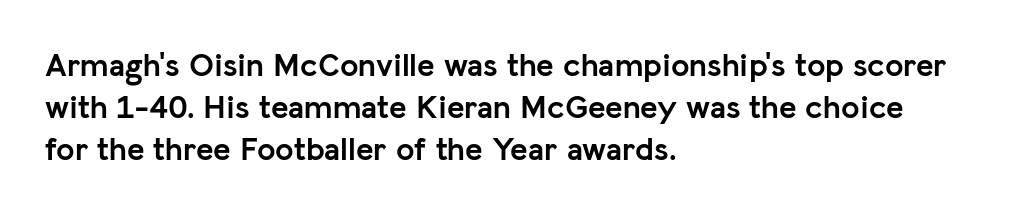
Q: Is the text bold? A: Yes.
Q: Is the text italic (slanted)? A: No, it is upright.
Q: Is the typeface a serif or a sans-serif typeface? A: Sans-serif.
Q: Is the text underlined? A: No.
Q: How is the paragraph aligned? A: Left-aligned.
Q: Is the spacing between letters normal or unusually wide? A: Normal.
Q: Is the spacing between lines tight, normal or loose? A: Normal.
Q: Width (condensed, normal, or wide)? A: Normal.
Q: Stroke contrast? A: Low.
Q: x-height? A: Medium.
Q: Monospaced? A: No.
